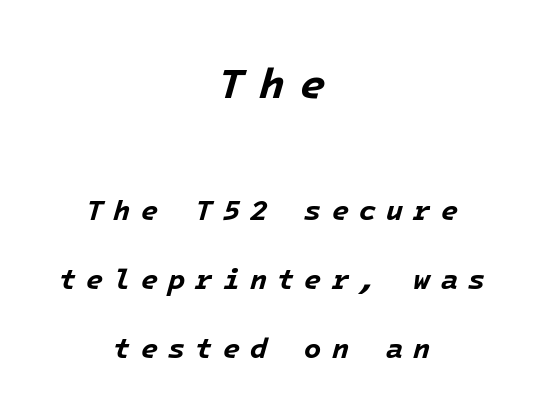
{"italic": "yes", "lean": "right", "slant_degrees": 16, "bold": "yes", "weight": "bold", "width": "normal", "stroke_contrast": "low", "x_height": "medium", "underline": "no", "align": "center", "line_spacing": "loose", "line_spacing_ratio": 2.46, "letter_spacing": "wide", "letter_spacing_em": 0.36, "larger_block": "first", "size_ratio": 1.5, "glyph_px": 42}
